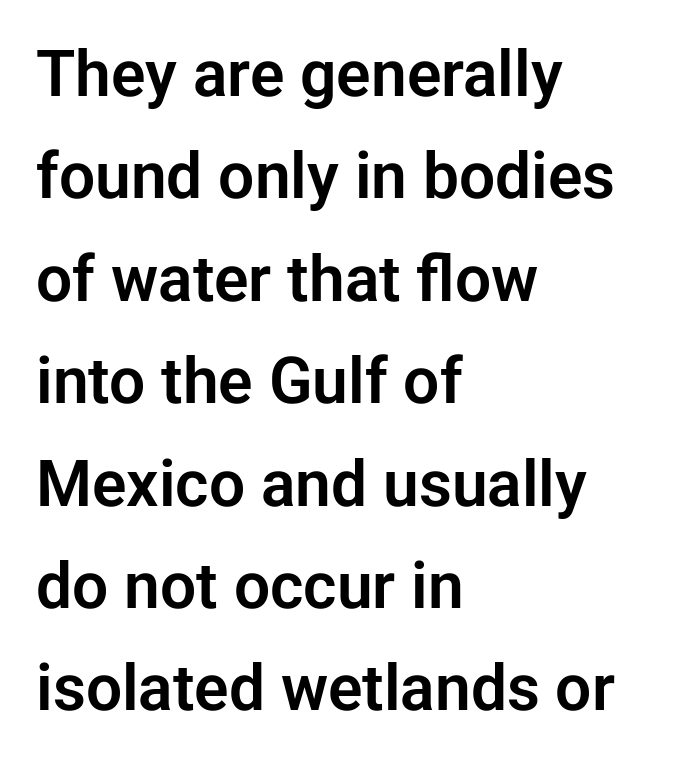
Are there feet on the stems? There aren't — it's a sans. Vertical spacing — default. Designer's note — italics off, roman on. How are the letters spaced? Ordinarily, with no added tracking.
